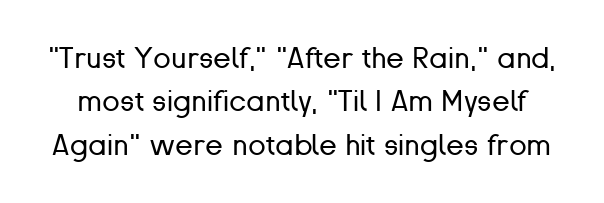
{"serif": "no", "italic": "no", "bold": "no", "weight": "regular", "width": "normal", "stroke_contrast": "low", "x_height": "medium", "monospaced": "no", "underline": "no", "line_spacing": "normal", "line_spacing_ratio": 1.5, "letter_spacing": "normal", "letter_spacing_em": 0.0, "glyph_px": 29}
